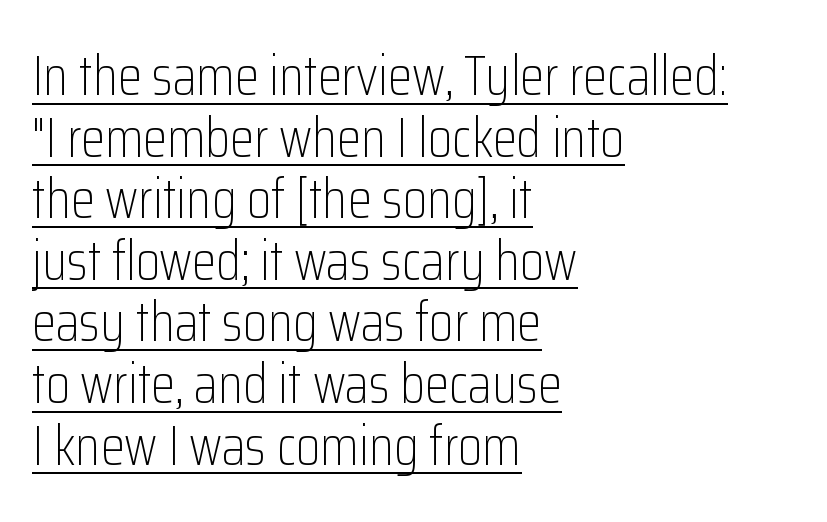
Style check: upright. How are the letters spaced? Ordinarily, with no added tracking. Bold? No — there's no thickening of the strokes. Layout note: lines flush left.
